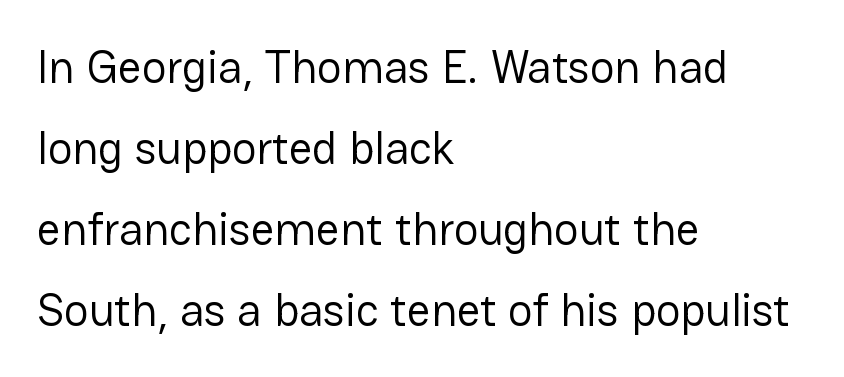
Q: Is the text bold? A: No.
Q: Is the text italic (slanted)? A: No, it is upright.
Q: Is the typeface a serif or a sans-serif typeface? A: Sans-serif.
Q: Is the text underlined? A: No.
Q: How is the paragraph aligned? A: Left-aligned.
Q: Is the spacing between letters normal or unusually wide? A: Normal.
Q: Width (condensed, normal, or wide)? A: Normal.
Q: Stroke contrast? A: Low.
Q: x-height? A: Medium.
Q: Monospaced? A: No.
